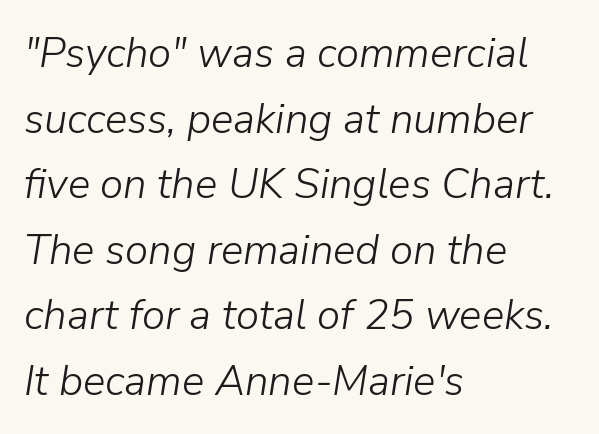
{"italic": "yes", "lean": "right", "slant_degrees": 9, "bold": "no", "weight": "light", "width": "normal", "stroke_contrast": "low", "x_height": "medium", "monospaced": "no", "underline": "no", "align": "left", "line_spacing": "normal", "line_spacing_ratio": 1.56, "letter_spacing": "normal", "letter_spacing_em": 0.0, "glyph_px": 42}
